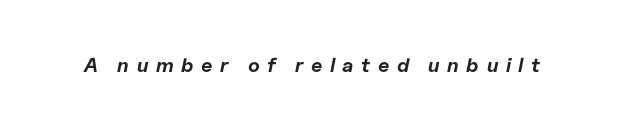
The face used here has a pronounced slope to its letters. The sample has been set heavy, in full bold. The type is letterspaced generously, with wide tracking. This rendering features lettering with no underline.
